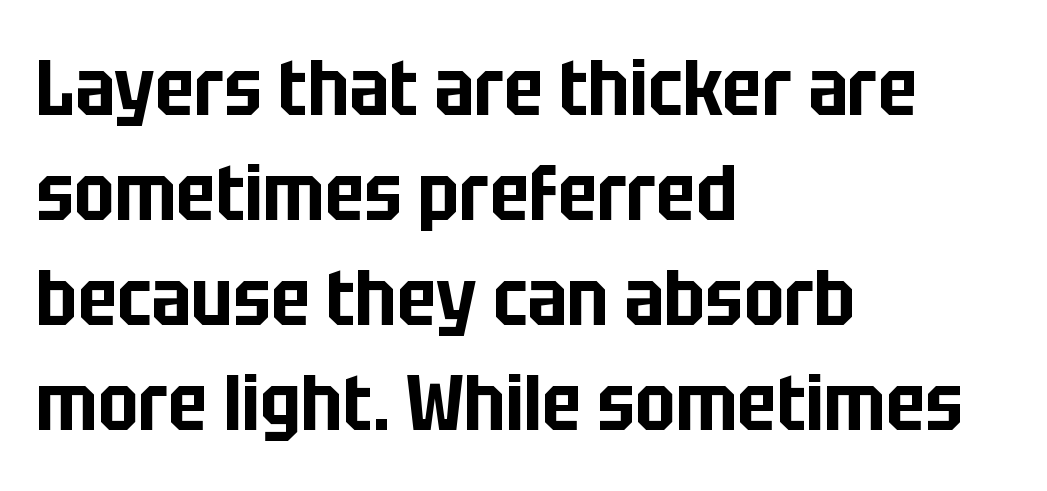
{"serif": "no", "italic": "no", "width": "condensed", "stroke_contrast": "low", "x_height": "large", "monospaced": "no", "underline": "no", "align": "left", "line_spacing": "normal", "line_spacing_ratio": 1.33, "letter_spacing": "normal", "letter_spacing_em": 0.0, "glyph_px": 79}
